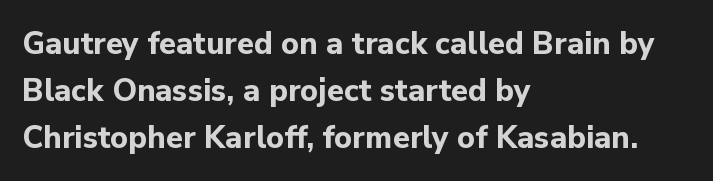
The image shows 31 px bold sans-serif type, upright; set left-aligned, normal line spacing (1.51x), normal letter spacing, not underlined; low stroke contrast and a medium x-height.
